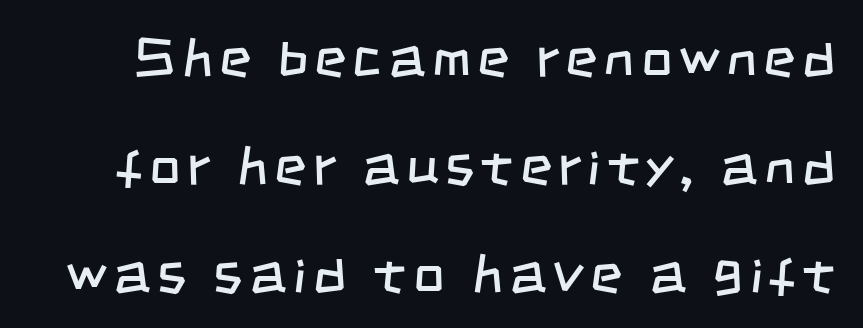
{"serif": "no", "bold": "no", "weight": "regular", "width": "condensed", "stroke_contrast": "low", "x_height": "large", "monospaced": "no", "underline": "no", "line_spacing": "loose", "line_spacing_ratio": 1.96, "glyph_px": 55}
